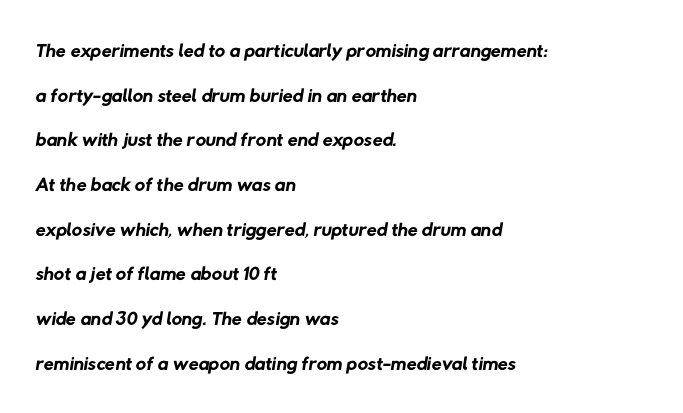
{"serif": "no", "bold": "no", "weight": "regular", "width": "normal", "stroke_contrast": "low", "x_height": "medium", "monospaced": "no", "underline": "no", "align": "left", "line_spacing": "normal", "line_spacing_ratio": 1.54, "letter_spacing": "normal", "letter_spacing_em": 0.0, "glyph_px": 29}
